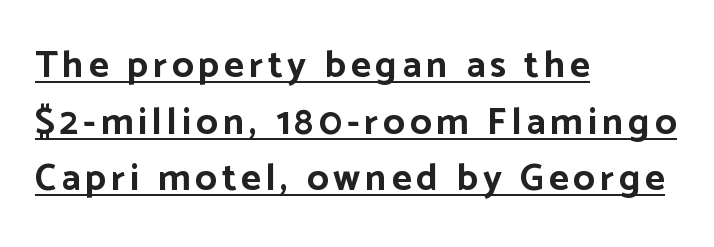
The image shows 38 px bold sans-serif type, upright; set left-aligned, normal line spacing (1.49x), underlined; low stroke contrast and a medium x-height.
